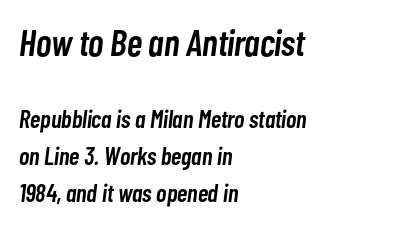
Q: Is the text bold? A: Semi-bold.
Q: Is the text italic (slanted)? A: Yes, it leans right by about 7 degrees.
Q: Is the text underlined? A: No.
Q: How is the paragraph aligned? A: Left-aligned.
Q: Is the spacing between letters normal or unusually wide? A: Normal.
Q: Is the spacing between lines tight, normal or loose? A: Normal.
Q: Which block of text is set in a larger size, the first (top) or the second (bottom)? A: The first (top) one.
Q: Width (condensed, normal, or wide)? A: Condensed.
Q: Stroke contrast? A: Low.
Q: x-height? A: Medium.
Q: Monospaced? A: No.
